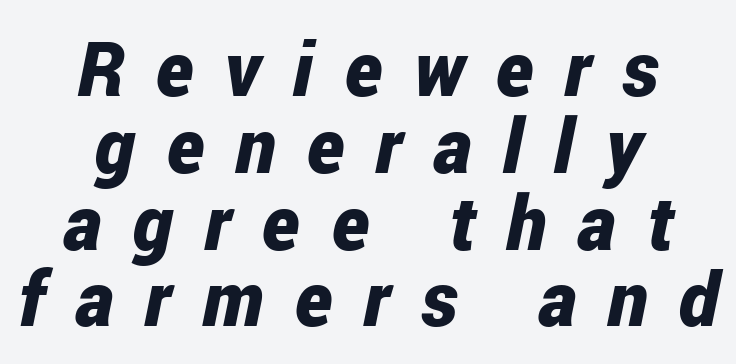
The image shows 76 px bold, condensed type, italic (leaning right); set centered, tight line spacing (1.01x), unusually wide letter spacing (+0.41 em), not underlined; low stroke contrast and a medium x-height.
